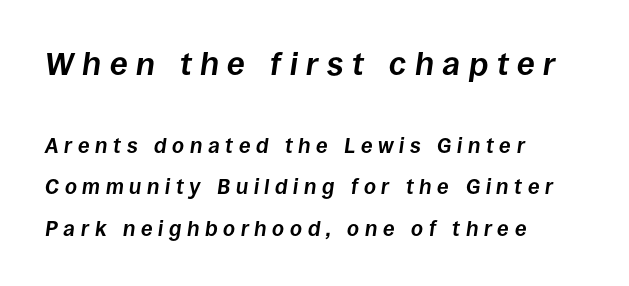
{"italic": "yes", "lean": "right", "slant_degrees": 8, "bold": "yes", "weight": "bold", "width": "normal", "stroke_contrast": "low", "x_height": "large", "monospaced": "no", "underline": "no", "align": "left", "line_spacing": "loose", "line_spacing_ratio": 1.96, "letter_spacing": "wide", "letter_spacing_em": 0.27, "larger_block": "first", "size_ratio": 1.52, "glyph_px": 32}
